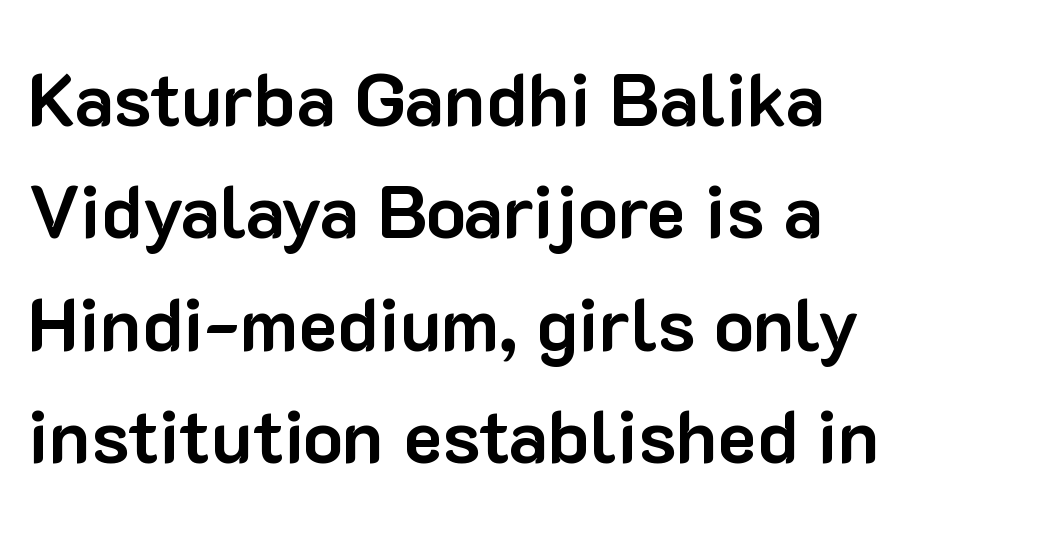
Q: Is the text bold? A: Yes.
Q: Is the text italic (slanted)? A: No, it is upright.
Q: Is the typeface a serif or a sans-serif typeface? A: Sans-serif.
Q: Is the text underlined? A: No.
Q: How is the paragraph aligned? A: Left-aligned.
Q: Is the spacing between letters normal or unusually wide? A: Normal.
Q: Is the spacing between lines tight, normal or loose? A: Normal.
Q: Width (condensed, normal, or wide)? A: Normal.
Q: Stroke contrast? A: Low.
Q: x-height? A: Medium.
Q: Monospaced? A: No.
